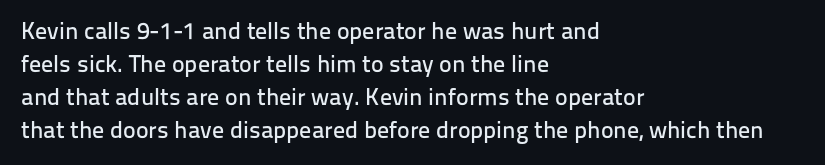
The image shows 24 px text type, upright; set left-aligned, normal line spacing (1.37x), normal letter spacing, not underlined.
